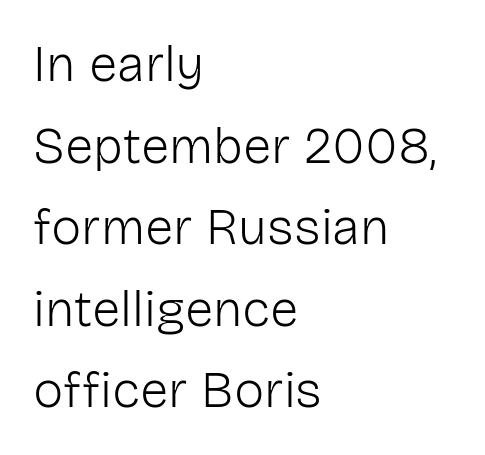
Q: Is the text bold? A: No.
Q: Is the text italic (slanted)? A: No, it is upright.
Q: Is the typeface a serif or a sans-serif typeface? A: Sans-serif.
Q: Is the text underlined? A: No.
Q: How is the paragraph aligned? A: Left-aligned.
Q: Is the spacing between letters normal or unusually wide? A: Normal.
Q: Is the spacing between lines tight, normal or loose? A: Normal.
Q: Width (condensed, normal, or wide)? A: Normal.
Q: Stroke contrast? A: Low.
Q: x-height? A: Medium.
Q: Monospaced? A: No.
